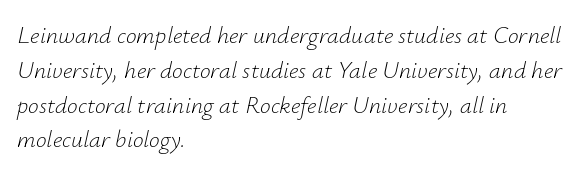
The setting favours the left margin, as ordinary paragraphs usually do. Yep, that's italic — everything's leaning. The glyphs are unaccompanied by any horizontal stroke below them. The rows are spaced the way most documents space them. The strokes are not fattened; the text isn't bold. Glyph-to-glyph distance matches everyday printed text.
